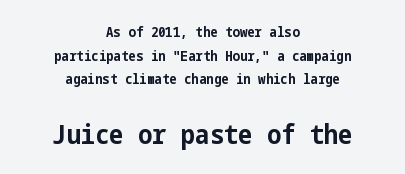
The image shows 27 px bold type, upright; set centered, normal line spacing (1.69x), normal letter spacing, not underlined; the second (bottom) block is 1.93x larger.
